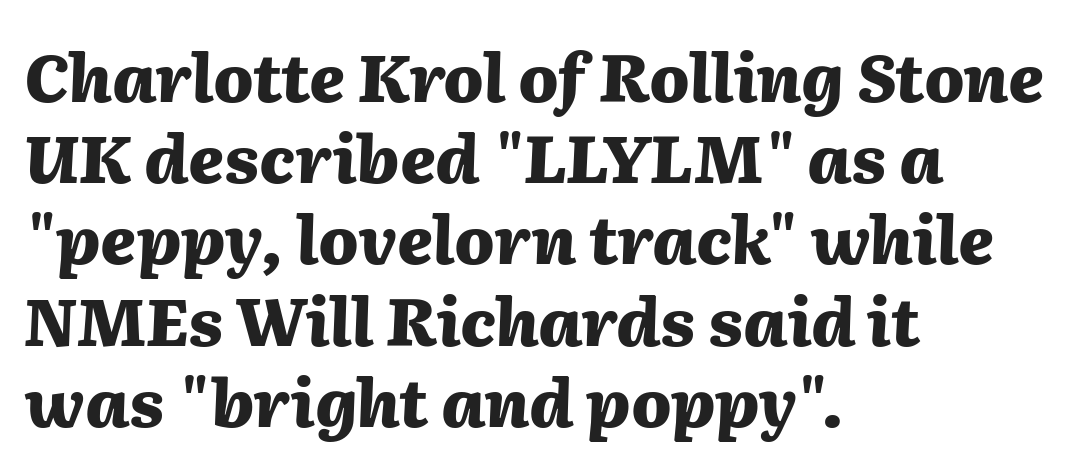
Q: Is the text bold? A: Yes.
Q: Is the text italic (slanted)? A: Yes, it leans right by about 2 degrees.
Q: Is the text underlined? A: No.
Q: How is the paragraph aligned? A: Left-aligned.
Q: Is the spacing between letters normal or unusually wide? A: Normal.
Q: Width (condensed, normal, or wide)? A: Normal.
Q: Stroke contrast? A: Medium.
Q: x-height? A: Medium.
Q: Monospaced? A: No.
